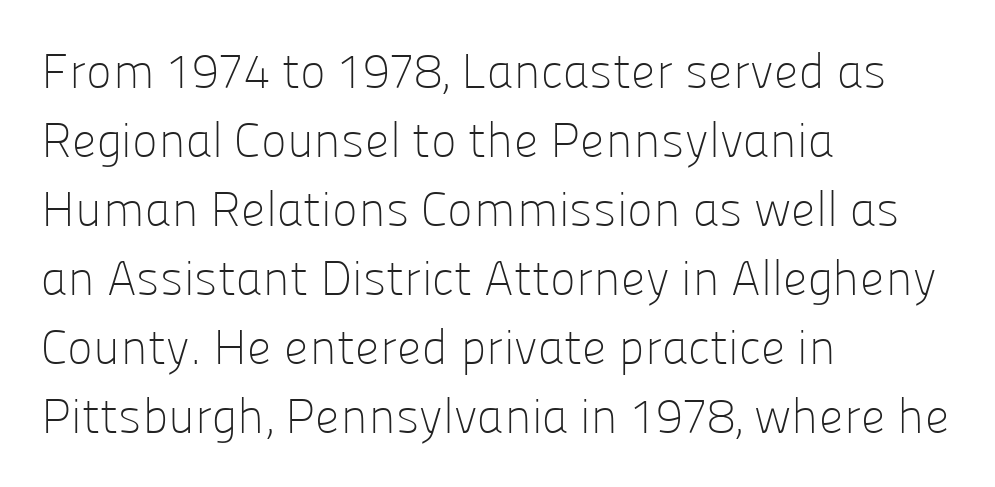
{"serif": "no", "italic": "no", "bold": "no", "weight": "light", "width": "normal", "stroke_contrast": "low", "x_height": "medium", "monospaced": "no", "underline": "no", "align": "left", "line_spacing": "normal", "line_spacing_ratio": 1.41, "letter_spacing": "normal", "letter_spacing_em": 0.0, "glyph_px": 49}
